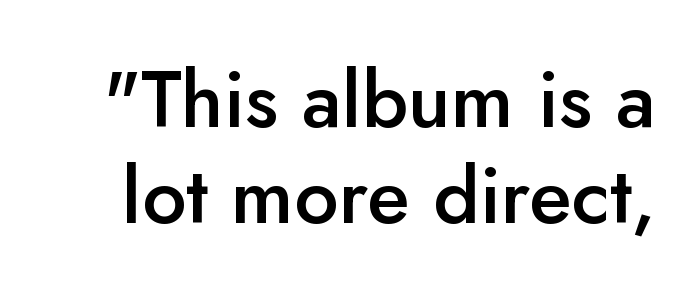
The image shows 79 px semibold sans-serif type, upright; set line spacing 1.22x, normal letter spacing, not underlined; low stroke contrast and a small x-height.
